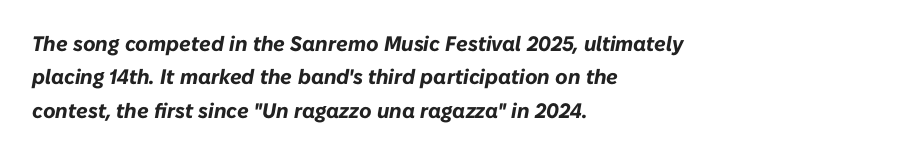
{"italic": "yes", "lean": "right", "slant_degrees": 10, "bold": "yes", "underline": "no", "align": "left", "line_spacing": "normal", "line_spacing_ratio": 1.59, "letter_spacing": "normal", "letter_spacing_em": 0.0, "glyph_px": 21}
